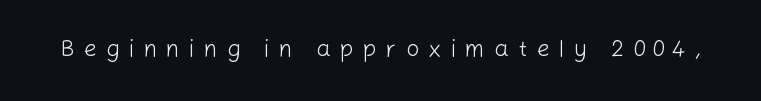
{"italic": "no", "bold": "no", "underline": "no", "letter_spacing": "wide", "letter_spacing_em": 0.4, "glyph_px": 23}
